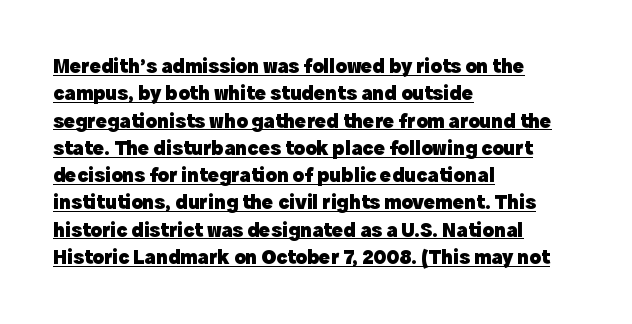
Line beginnings align vertically; line endings do not. Words appear dense and cohesive because spacing is normal. These lines sit exactly where default settings would place them. Weight: bold. A roman cut, with each character standing at attention. The glyphs are accompanied by a horizontal stroke just below them.
